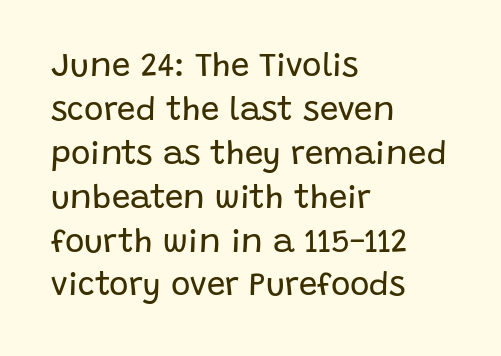
Q: Is the text bold? A: No.
Q: Is the text italic (slanted)? A: No, it is upright.
Q: Is the typeface a serif or a sans-serif typeface? A: Sans-serif.
Q: Is the text underlined? A: No.
Q: How is the paragraph aligned? A: Left-aligned.
Q: Is the spacing between letters normal or unusually wide? A: Normal.
Q: Is the spacing between lines tight, normal or loose? A: Normal.
Q: Width (condensed, normal, or wide)? A: Normal.
Q: Stroke contrast? A: Low.
Q: x-height? A: Large.
Q: Monospaced? A: No.
